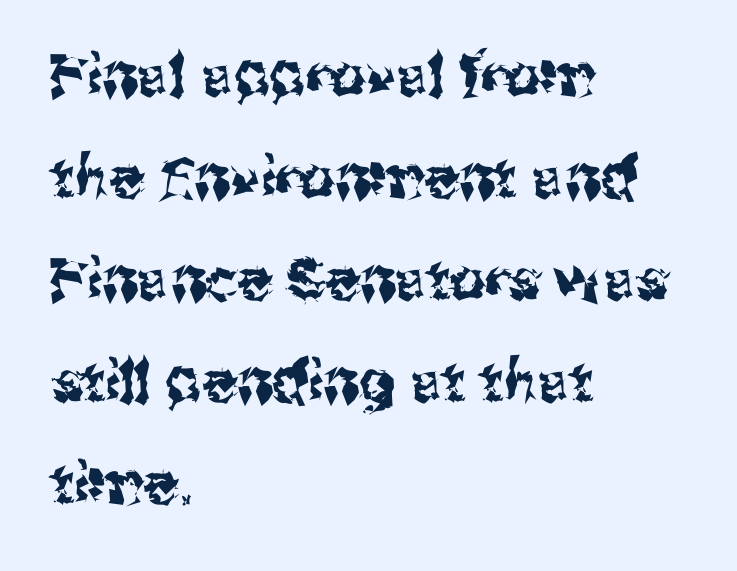
The image shows 57 px sans-serif type, upright; set left-aligned, line spacing 1.79x, normal letter spacing, not underlined; medium stroke contrast and a medium x-height.
